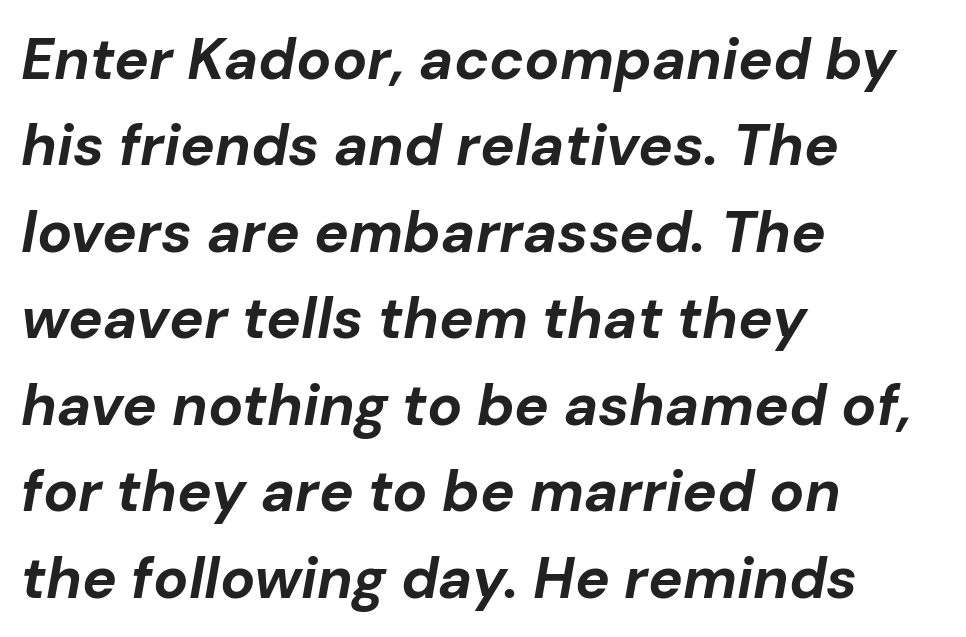
{"italic": "yes", "lean": "right", "slant_degrees": 10, "bold": "yes", "weight": "bold", "width": "normal", "stroke_contrast": "low", "x_height": "medium", "monospaced": "no", "underline": "no", "align": "left", "line_spacing": "normal", "line_spacing_ratio": 1.49, "letter_spacing": "normal", "letter_spacing_em": 0.0, "glyph_px": 58}
